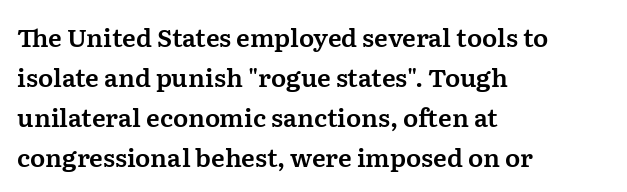
The lines are quadded left. Italic? Not at all — the glyphs are vertical. Interline gaps are of average width in this sample. Each row of text sits above clean, open space. These lines keep a tight, regular rhythm from letter to letter.
